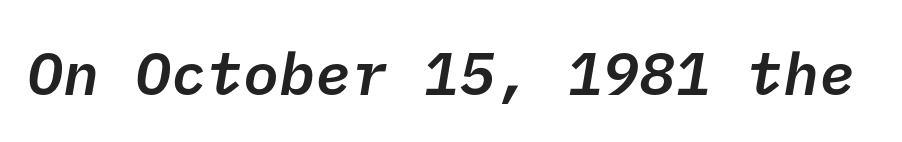
Q: Is the text bold? A: Semi-bold.
Q: Is the typeface a serif or a sans-serif typeface? A: Sans-serif.
Q: Is the text underlined? A: No.
Q: Is the spacing between letters normal or unusually wide? A: Normal.
Q: Width (condensed, normal, or wide)? A: Normal.
Q: Stroke contrast? A: Low.
Q: x-height? A: Medium.
